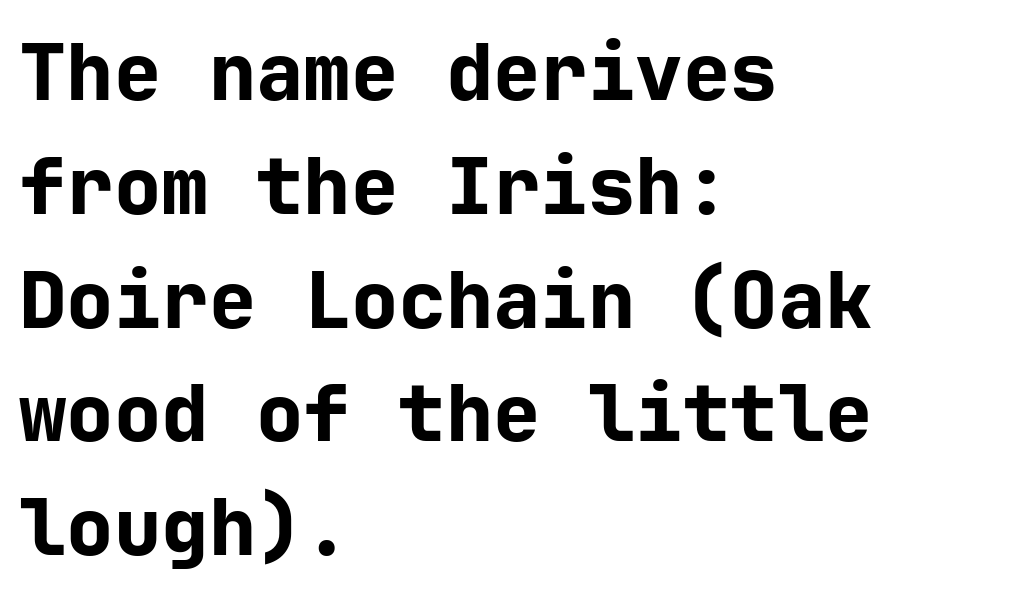
Posture: vertical. A sans-serif font was chosen for this passage. Line beginnings align vertically; line endings do not. The passage shown stacks its lines at a standard gap.
